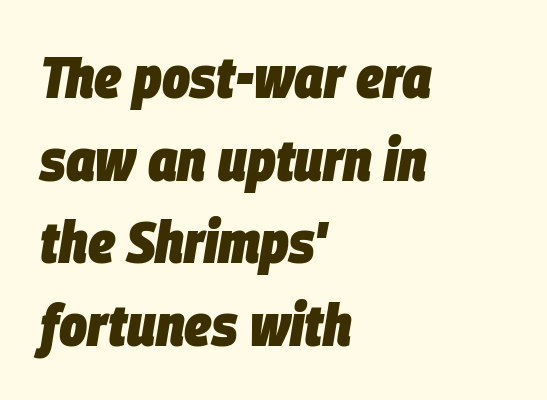
{"italic": "yes", "lean": "right", "slant_degrees": 9, "bold": "yes", "weight": "heavy", "width": "condensed", "stroke_contrast": "low", "x_height": "large", "monospaced": "no", "underline": "no", "align": "left", "line_spacing": "normal", "line_spacing_ratio": 1.4, "letter_spacing": "normal", "letter_spacing_em": 0.0, "glyph_px": 59}
